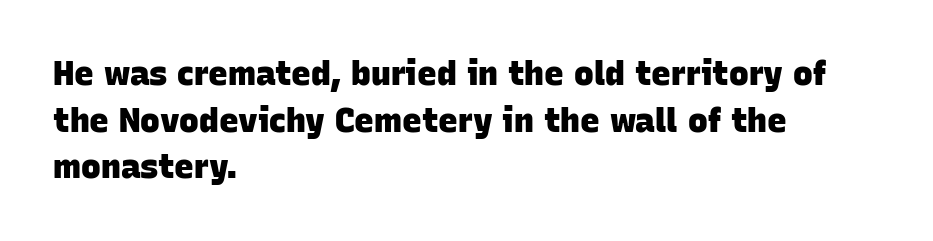
The image shows 33 px heavy sans-serif type; set left-aligned, normal line spacing (1.41x), normal letter spacing, not underlined; low stroke contrast and a large x-height.
